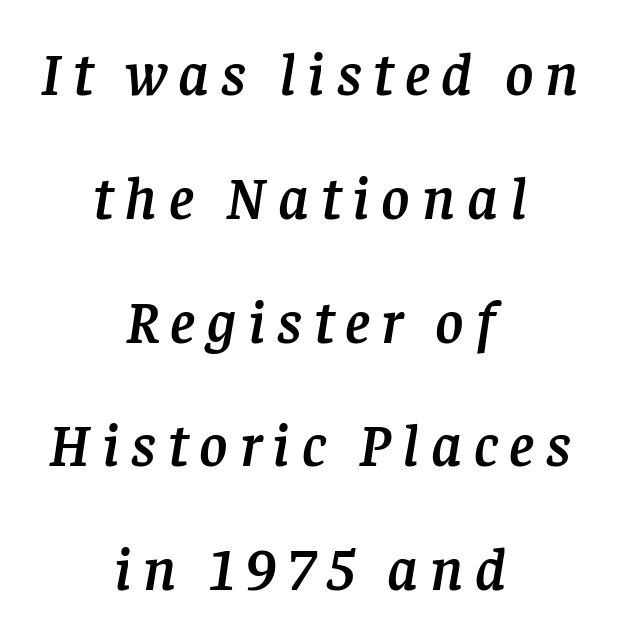
{"serif": "yes", "italic": "yes", "lean": "right", "slant_degrees": 8, "width": "normal", "stroke_contrast": "low", "x_height": "large", "monospaced": "no", "underline": "no", "align": "center", "line_spacing": "loose", "line_spacing_ratio": 2.03, "glyph_px": 61}
